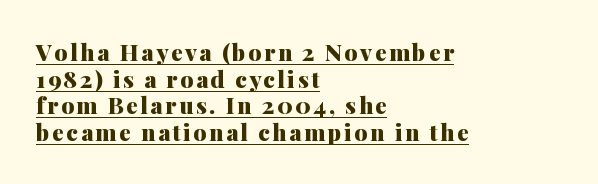
The image shows 23 px bold type, upright; set left-aligned, line spacing 1.16x, underlined.
